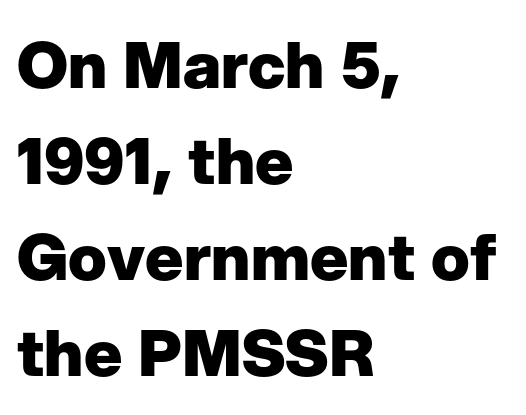
Q: Is the text bold? A: Yes.
Q: Is the text italic (slanted)? A: No, it is upright.
Q: Is the typeface a serif or a sans-serif typeface? A: Sans-serif.
Q: Is the text underlined? A: No.
Q: How is the paragraph aligned? A: Left-aligned.
Q: Is the spacing between letters normal or unusually wide? A: Normal.
Q: Is the spacing between lines tight, normal or loose? A: Normal.
Q: Width (condensed, normal, or wide)? A: Normal.
Q: Stroke contrast? A: Low.
Q: x-height? A: Medium.
Q: Monospaced? A: No.
